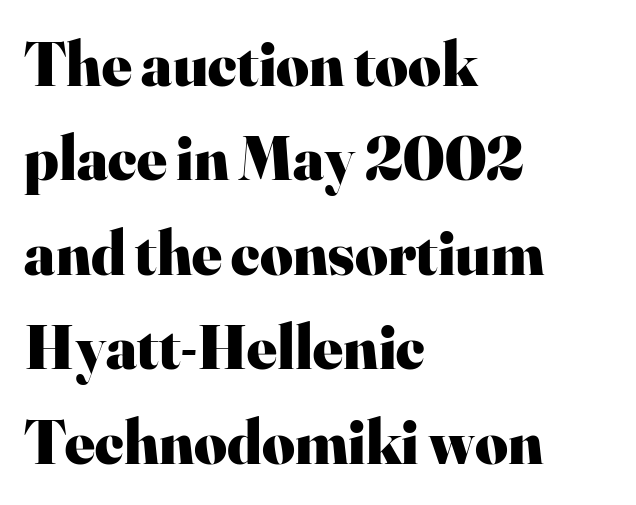
Q: Is the text bold? A: Yes.
Q: Is the text italic (slanted)? A: No, it is upright.
Q: Is the typeface a serif or a sans-serif typeface? A: Serif.
Q: Is the text underlined? A: No.
Q: How is the paragraph aligned? A: Left-aligned.
Q: Is the spacing between letters normal or unusually wide? A: Normal.
Q: Is the spacing between lines tight, normal or loose? A: Normal.
Q: Width (condensed, normal, or wide)? A: Normal.
Q: Stroke contrast? A: High.
Q: x-height? A: Small.
Q: Monospaced? A: No.
